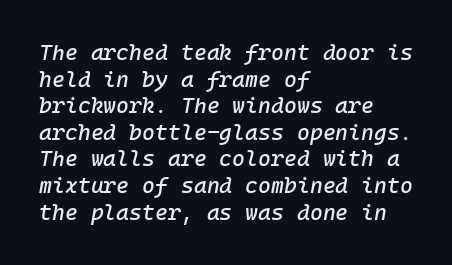
Italic: yes, the glyphs are oblique. Alignment: flush left. No extra tracking has been applied to these lines. Underlining? Definitely not there.
